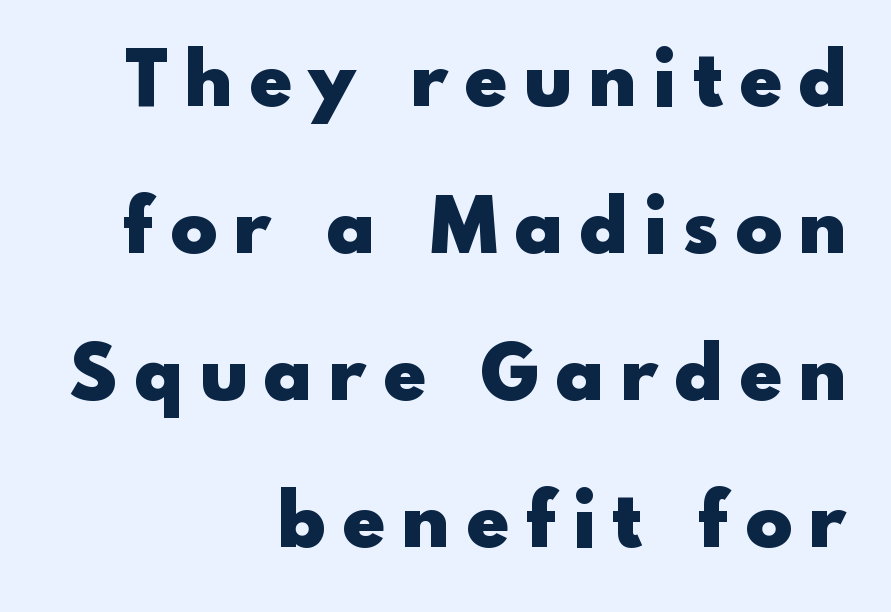
Do the characters align in a grid? No, the font is proportional. Notice how the stems are strictly vertical — no italics here. Line ends are locked; line starts wander. This block would shrink considerably if given ordinary leading; it's expanded now.
